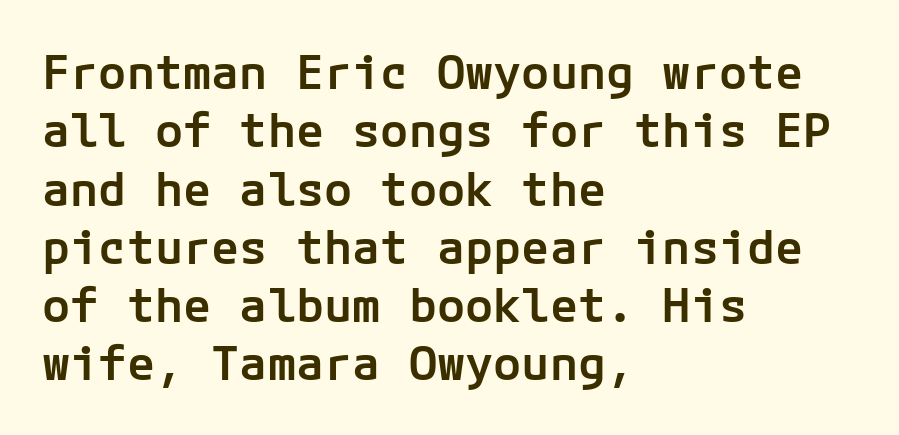
Q: Is the text bold? A: Semi-bold.
Q: Is the text italic (slanted)? A: No, it is upright.
Q: Is the typeface a serif or a sans-serif typeface? A: Sans-serif.
Q: Is the text underlined? A: No.
Q: How is the paragraph aligned? A: Left-aligned.
Q: Is the spacing between letters normal or unusually wide? A: Normal.
Q: Width (condensed, normal, or wide)? A: Normal.
Q: Stroke contrast? A: Low.
Q: x-height? A: Medium.
